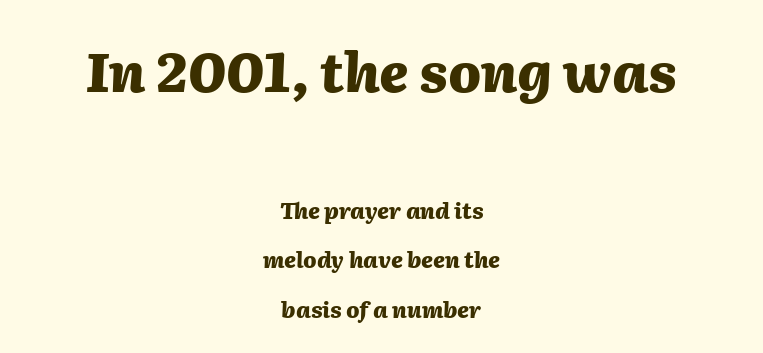
Q: Is the text bold? A: Yes.
Q: Is the text italic (slanted)? A: Yes, it leans right by about 2 degrees.
Q: Is the text underlined? A: No.
Q: How is the paragraph aligned? A: Centered.
Q: Is the spacing between letters normal or unusually wide? A: Normal.
Q: Is the spacing between lines tight, normal or loose? A: Loose.
Q: Which block of text is set in a larger size, the first (top) or the second (bottom)? A: The first (top) one.
Q: Width (condensed, normal, or wide)? A: Normal.
Q: Stroke contrast? A: Medium.
Q: x-height? A: Medium.
Q: Monospaced? A: No.
